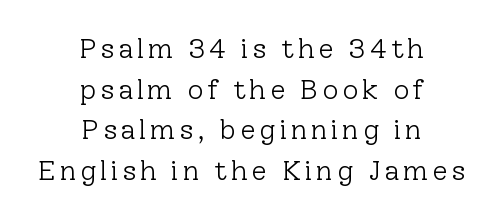
The image shows 28 px light serif type, upright; set centered, normal line spacing (1.45x), not underlined; low stroke contrast and a medium x-height.
